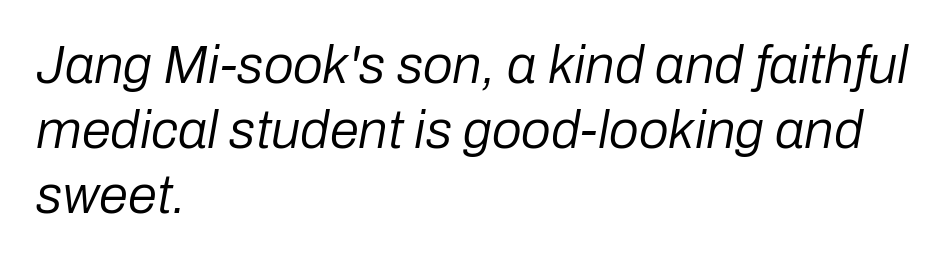
Q: Is the text bold? A: No.
Q: Is the text italic (slanted)? A: Yes, it leans right by about 10 degrees.
Q: Is the text underlined? A: No.
Q: How is the paragraph aligned? A: Left-aligned.
Q: Is the spacing between letters normal or unusually wide? A: Normal.
Q: Width (condensed, normal, or wide)? A: Normal.
Q: Stroke contrast? A: Low.
Q: x-height? A: Medium.
Q: Monospaced? A: No.
